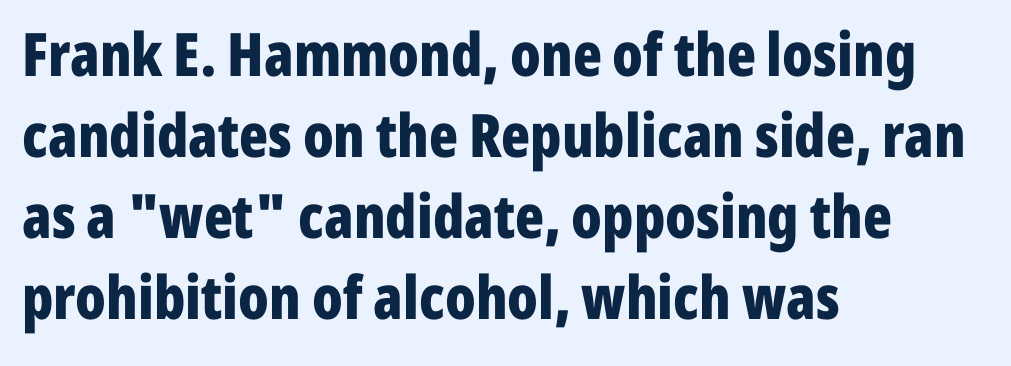
{"serif": "no", "italic": "no", "bold": "yes", "weight": "bold", "width": "condensed", "stroke_contrast": "low", "x_height": "medium", "monospaced": "no", "underline": "no", "align": "left", "line_spacing": "normal", "line_spacing_ratio": 1.35, "letter_spacing": "normal", "letter_spacing_em": 0.0, "glyph_px": 60}
